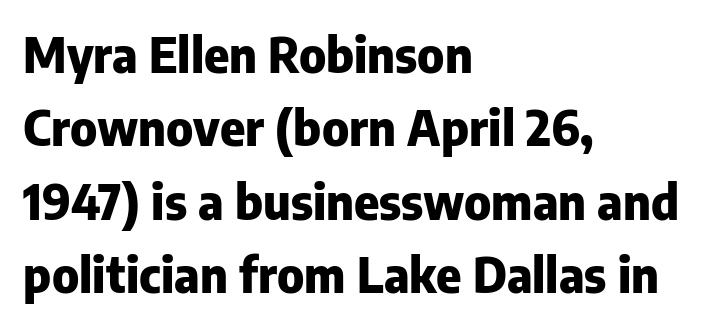
The image shows 48 px heavy sans-serif type, upright; set left-aligned, normal line spacing (1.53x), normal letter spacing, not underlined; low stroke contrast and a medium x-height.
